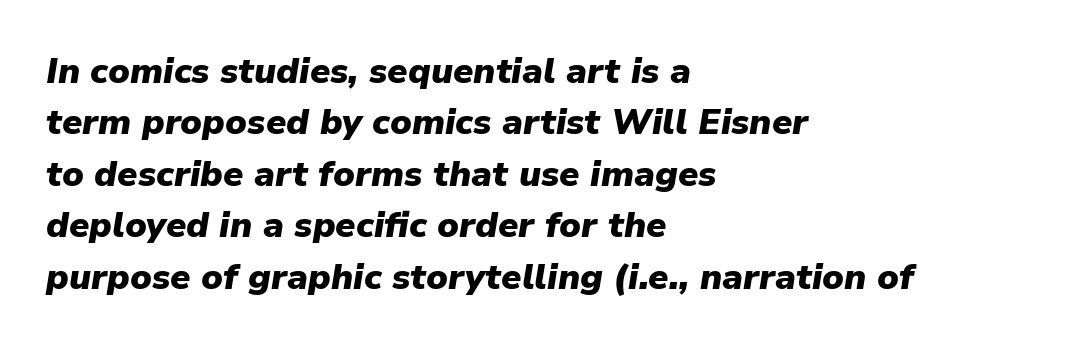
{"italic": "yes", "lean": "right", "slant_degrees": 9, "bold": "yes", "weight": "heavy", "width": "normal", "stroke_contrast": "low", "x_height": "medium", "monospaced": "no", "underline": "no", "align": "left", "line_spacing": "normal", "line_spacing_ratio": 1.43, "letter_spacing": "normal", "letter_spacing_em": 0.0, "glyph_px": 36}
